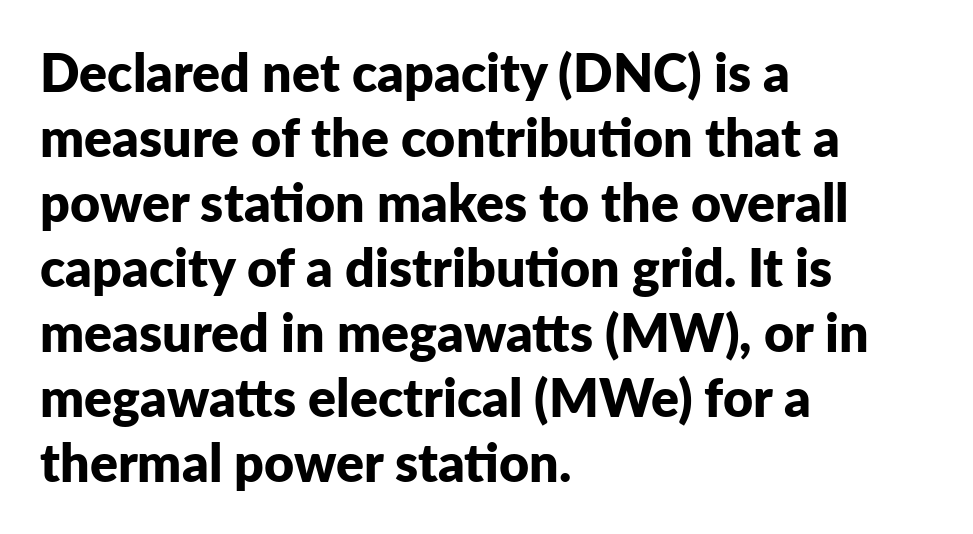
{"serif": "no", "italic": "no", "bold": "yes", "weight": "bold", "width": "normal", "stroke_contrast": "low", "x_height": "medium", "monospaced": "no", "underline": "no", "align": "left", "line_spacing": "normal", "line_spacing_ratio": 1.25, "letter_spacing": "normal", "letter_spacing_em": 0.0, "glyph_px": 52}
